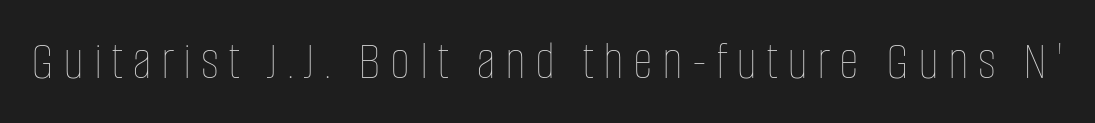
{"italic": "no", "bold": "no", "weight": "thin", "width": "condensed", "stroke_contrast": "low", "x_height": "large", "monospaced": "no", "underline": "no", "glyph_px": 55}
